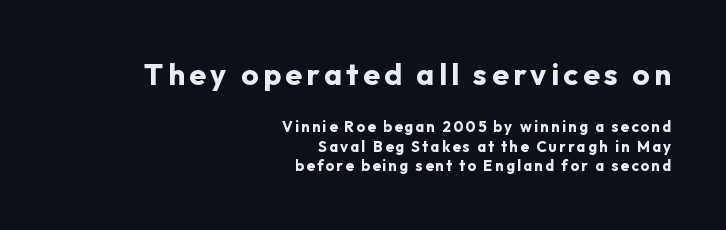
Q: Is the text bold? A: Yes.
Q: Is the text italic (slanted)? A: No, it is upright.
Q: Is the typeface a serif or a sans-serif typeface? A: Sans-serif.
Q: Is the text underlined? A: No.
Q: How is the paragraph aligned? A: Right-aligned.
Q: Is the spacing between lines tight, normal or loose? A: Normal.
Q: Which block of text is set in a larger size, the first (top) or the second (bottom)? A: The first (top) one.
Q: Width (condensed, normal, or wide)? A: Normal.
Q: Stroke contrast? A: Low.
Q: x-height? A: Medium.
Q: Monospaced? A: No.
